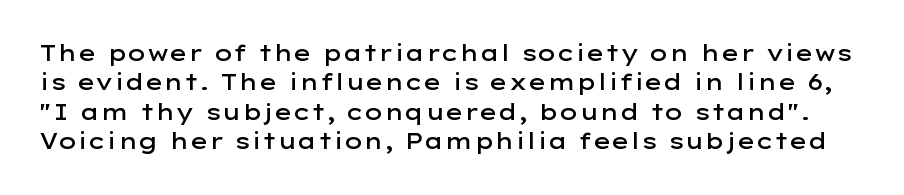
{"italic": "no", "bold": "semi", "underline": "no", "line_spacing": "normal", "line_spacing_ratio": 1.34, "letter_spacing": "normal", "letter_spacing_em": 0.0, "glyph_px": 22}
